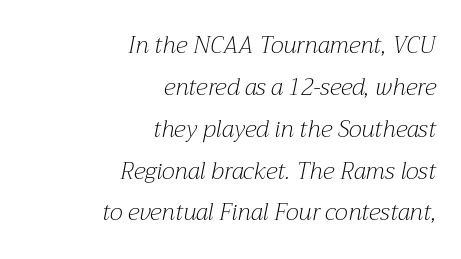
{"italic": "yes", "lean": "right", "slant_degrees": 12, "bold": "no", "underline": "no", "align": "right", "line_spacing_ratio": 1.82, "letter_spacing": "normal", "letter_spacing_em": 0.0, "glyph_px": 23}
